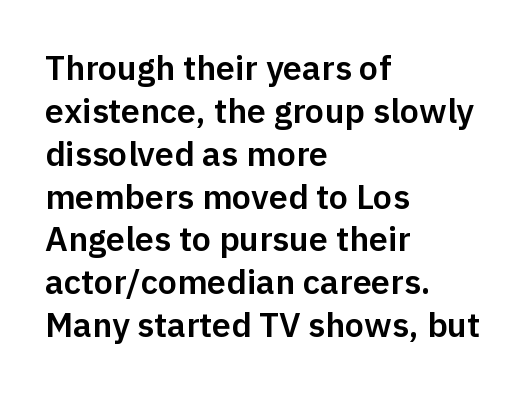
The strip under each line holds only bare page. No italicization has been applied; the sample stays upright. Leftover space on each line is placed entirely after the last word. The passage shown is typeset with a sans-serif family. Does the leading feel generous? No, just average. Character widths vary here, with narrow letters taking less room than wide ones.
